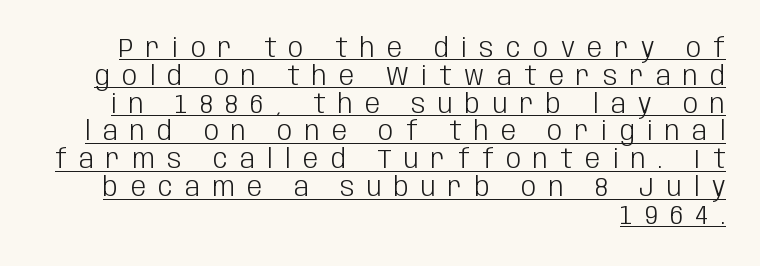
{"italic": "no", "bold": "no", "underline": "yes", "align": "right", "line_spacing": "tight", "line_spacing_ratio": 1.03, "letter_spacing": "wide", "letter_spacing_em": 0.46, "glyph_px": 27}
